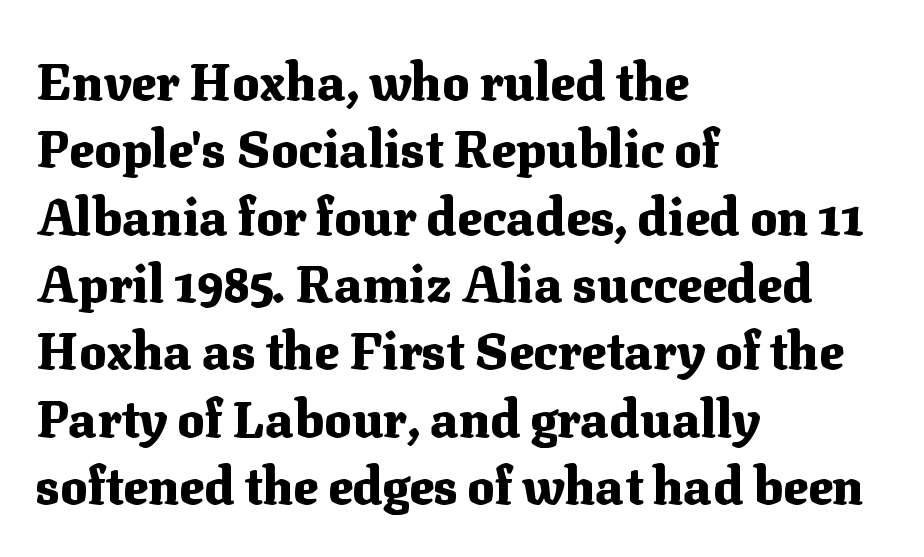
{"serif": "yes", "italic": "no", "bold": "yes", "weight": "heavy", "width": "normal", "stroke_contrast": "medium", "x_height": "medium", "monospaced": "no", "underline": "no", "align": "left", "line_spacing": "normal", "line_spacing_ratio": 1.32, "letter_spacing": "normal", "letter_spacing_em": 0.0, "glyph_px": 51}
